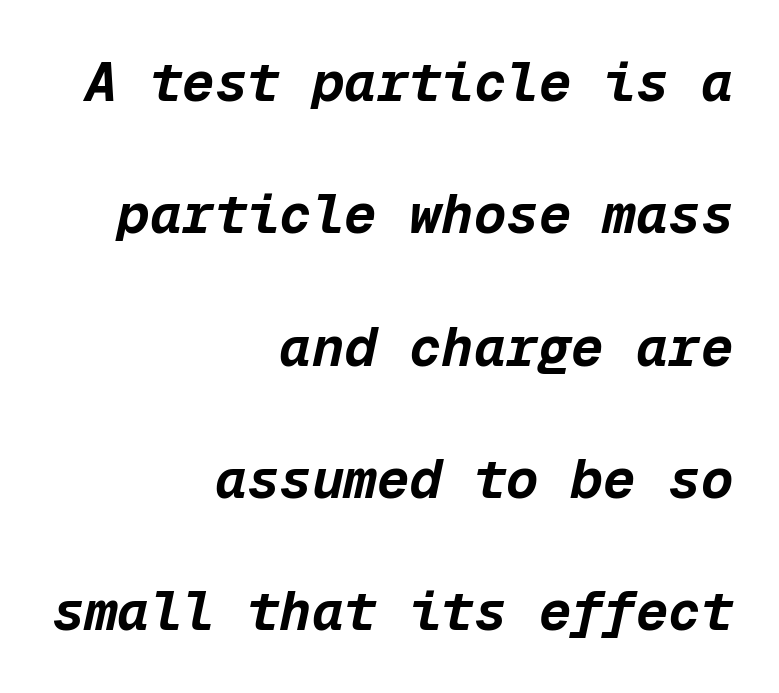
You can tell it's italic because the verticals aren't actually vertical. Casual observation: everything's shoved over to the right. The letters march in equal steps, a hallmark of fixed-pitch type. Airy leading. Look at the stroke-to-counter ratio: heavy, a bold.
